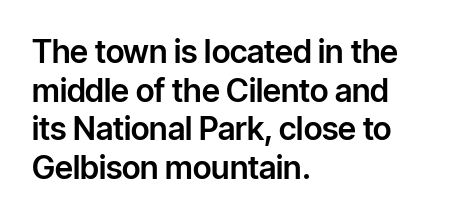
The image shows 32 px sans-serif type, upright; set left-aligned, line spacing 1.21x, normal letter spacing, not underlined; low stroke contrast and a medium x-height.
